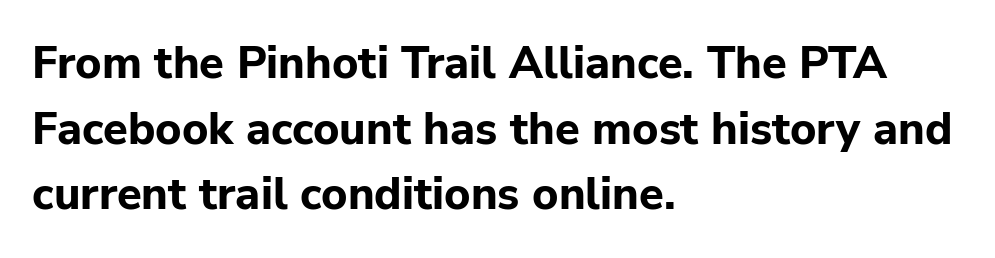
{"serif": "no", "italic": "no", "bold": "yes", "weight": "bold", "width": "normal", "stroke_contrast": "low", "x_height": "medium", "monospaced": "no", "underline": "no", "align": "left", "line_spacing": "normal", "line_spacing_ratio": 1.46, "letter_spacing": "normal", "letter_spacing_em": 0.0, "glyph_px": 45}
